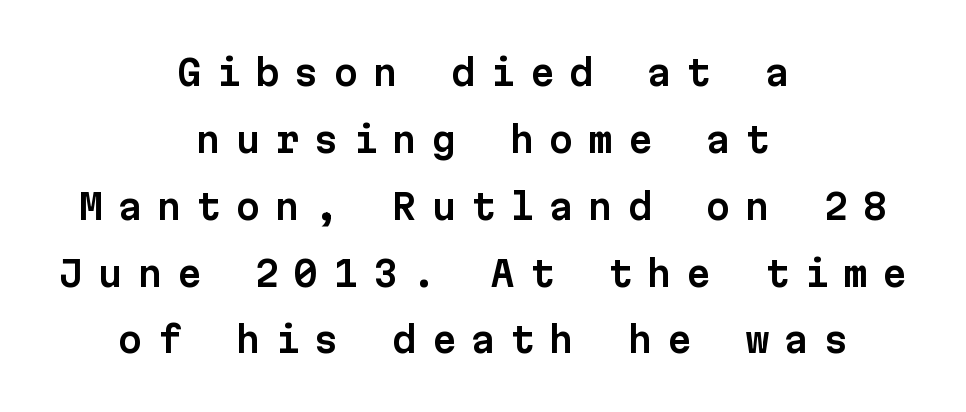
Between one letter and the next there's a generous, obvious gap. Typeset on center — no edge is straight. The line-height multiplier appears high, well above default. The rendering uses typewriter-style spacing with identical character cells. The letters stand straight up with perfectly vertical stems. The font family rendered here belongs to the sans-serif group.
